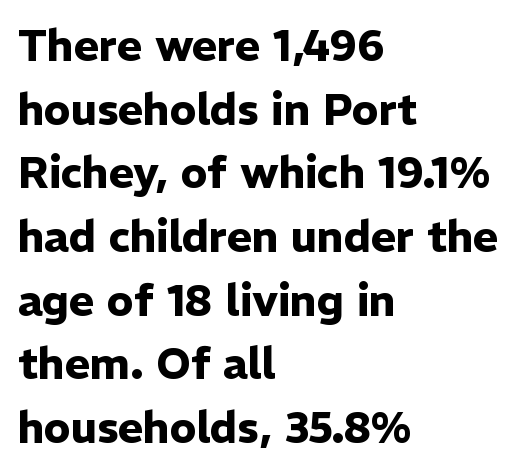
The image shows 43 px heavy sans-serif type, upright; set left-aligned, normal line spacing (1.48x), normal letter spacing, not underlined; low stroke contrast and a medium x-height.
